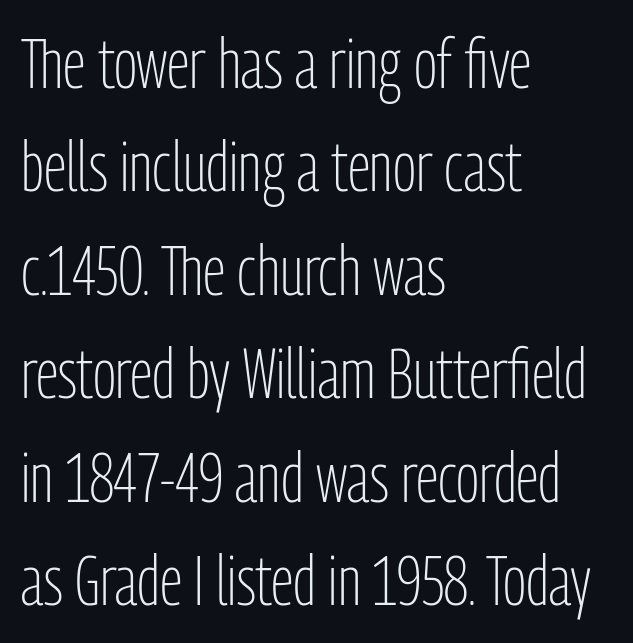
The letterforms sit at book weight or below. The words here are not underlined. Summary of vertical rhythm: regular, with standard interline spacing. The specimen reads as upright at a glance.
